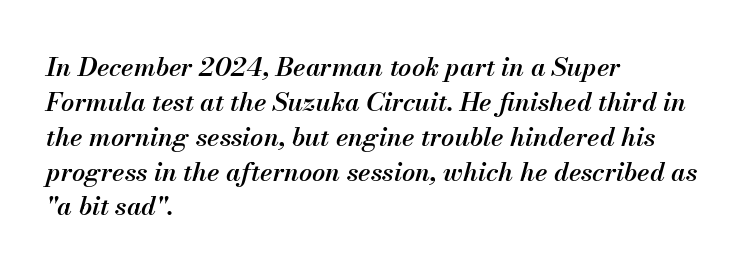
The image shows 26 px text type, italic (leaning right); set left-aligned, normal line spacing (1.34x), normal letter spacing, not underlined.
